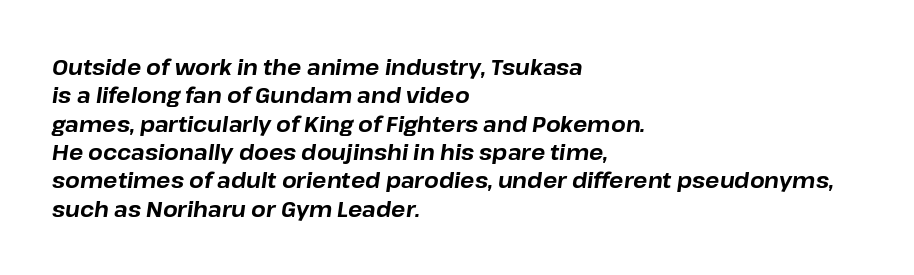
{"italic": "yes", "lean": "right", "slant_degrees": 8, "bold": "yes", "underline": "no", "align": "left", "line_spacing": "normal", "line_spacing_ratio": 1.35, "letter_spacing": "normal", "letter_spacing_em": 0.0, "glyph_px": 21}
